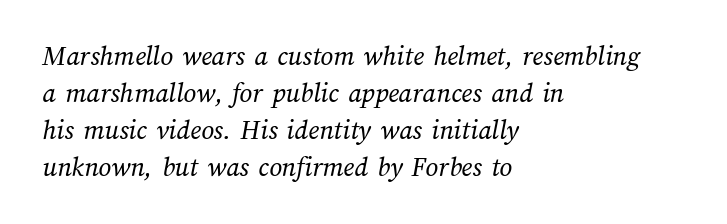
The image shows 28 px regular-weight type; set left-aligned, normal line spacing (1.32x), normal letter spacing, not underlined; medium stroke contrast and a medium x-height.
